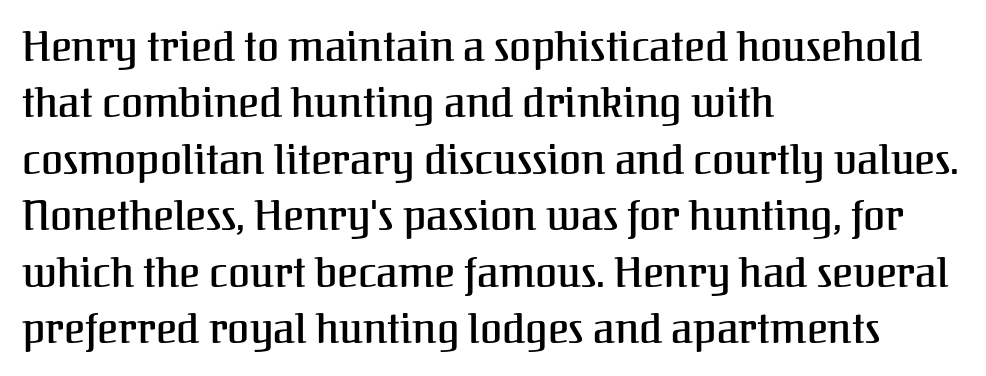
{"serif": "yes", "italic": "no", "width": "normal", "stroke_contrast": "medium", "x_height": "medium", "monospaced": "no", "underline": "no", "align": "left", "line_spacing": "normal", "line_spacing_ratio": 1.41, "letter_spacing": "normal", "letter_spacing_em": 0.0, "glyph_px": 40}
